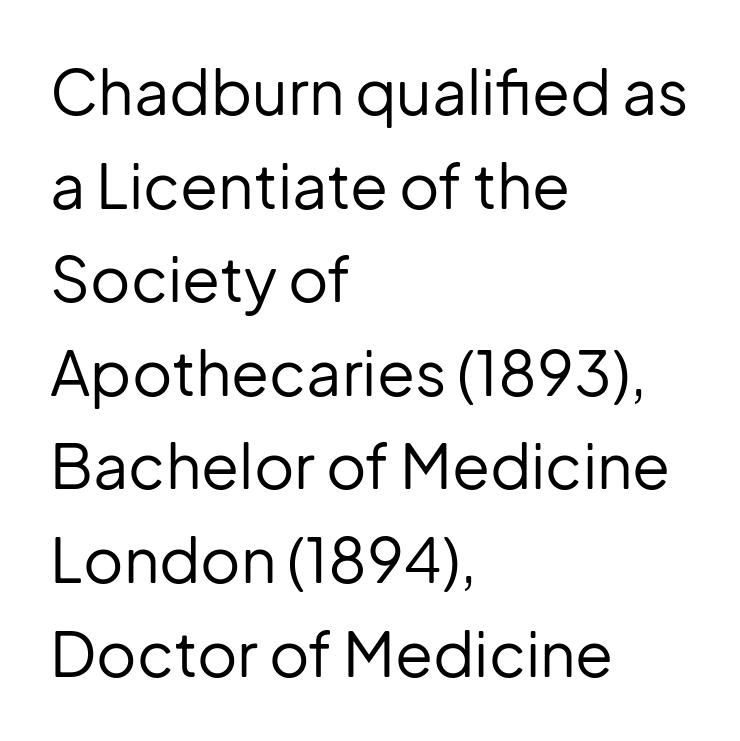
{"serif": "no", "italic": "no", "bold": "no", "weight": "regular", "width": "normal", "stroke_contrast": "low", "x_height": "medium", "monospaced": "no", "underline": "no", "align": "left", "line_spacing": "normal", "line_spacing_ratio": 1.51, "letter_spacing": "normal", "letter_spacing_em": 0.0, "glyph_px": 62}
